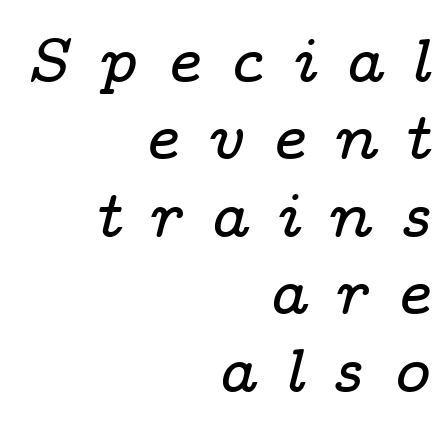
The image shows 62 px wide serif type, italic (leaning right); set right-aligned, normal line spacing (1.25x), unusually wide letter spacing (+0.45 em), not underlined; low stroke contrast and a medium x-height.
